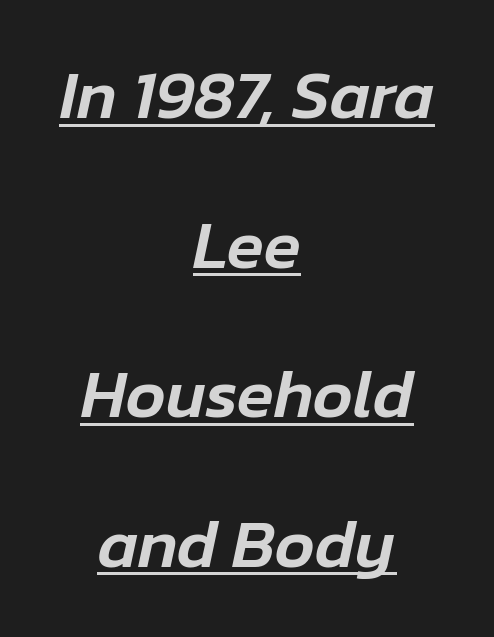
The image shows 68 px text type, italic (leaning right); set centered, loose line spacing (2.2x), normal letter spacing, underlined; low stroke contrast and a medium x-height.
